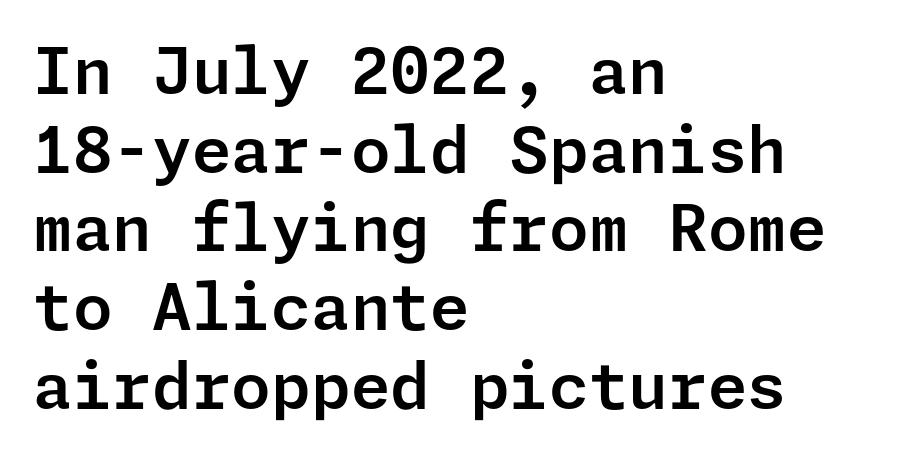
Q: Is the text italic (slanted)? A: No, it is upright.
Q: Is the typeface a serif or a sans-serif typeface? A: Sans-serif.
Q: Is the text underlined? A: No.
Q: How is the paragraph aligned? A: Left-aligned.
Q: Is the spacing between letters normal or unusually wide? A: Normal.
Q: Width (condensed, normal, or wide)? A: Normal.
Q: Stroke contrast? A: Low.
Q: x-height? A: Medium.
